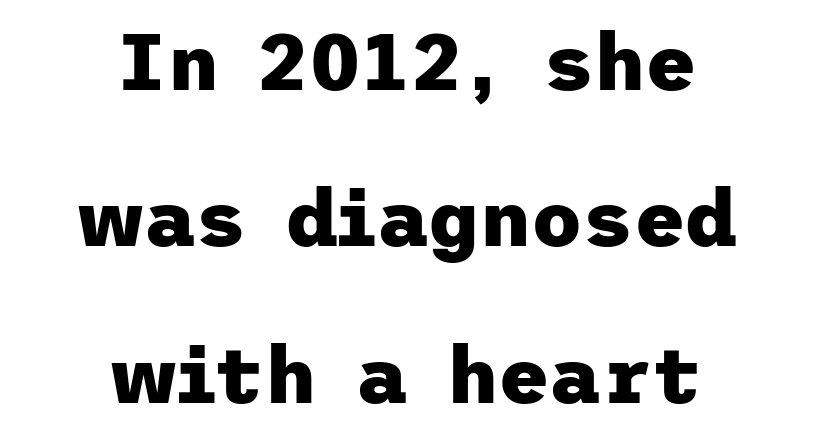
{"serif": "no", "italic": "no", "bold": "yes", "weight": "heavy", "width": "normal", "stroke_contrast": "low", "x_height": "medium", "underline": "no", "align": "center", "line_spacing": "loose", "line_spacing_ratio": 1.98, "letter_spacing": "normal", "letter_spacing_em": 0.0, "glyph_px": 79}
